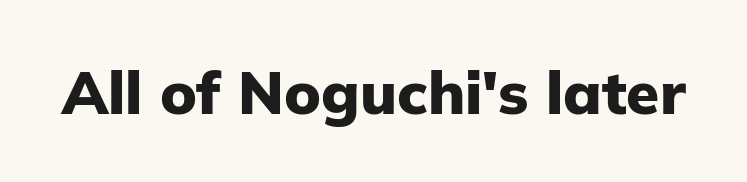
{"serif": "no", "italic": "no", "bold": "yes", "weight": "heavy", "width": "normal", "stroke_contrast": "low", "x_height": "medium", "monospaced": "no", "underline": "no", "letter_spacing": "normal", "letter_spacing_em": 0.0, "glyph_px": 60}
